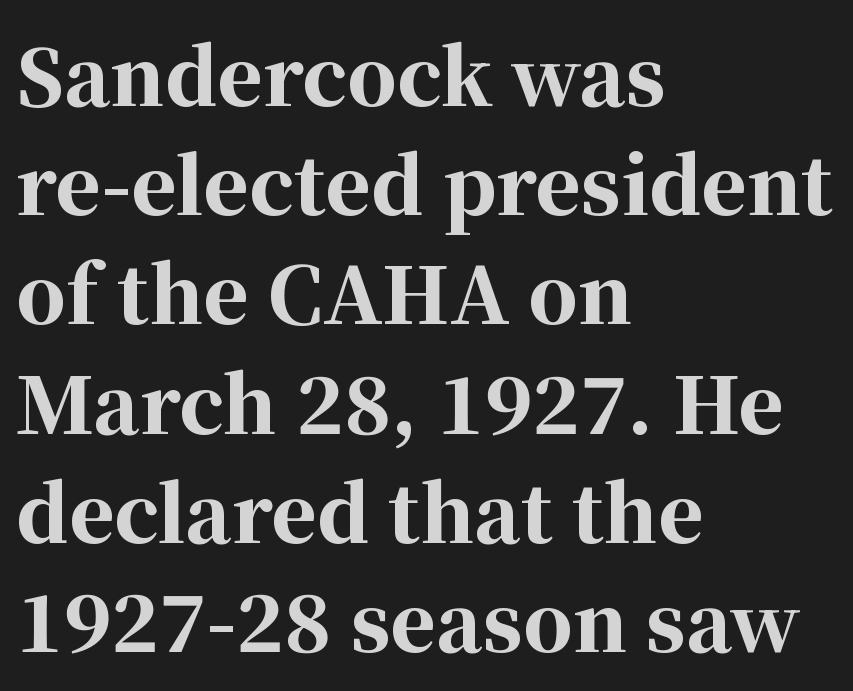
The image shows 78 px bold serif type, upright; set left-aligned, normal line spacing (1.4x), normal letter spacing, not underlined; high stroke contrast and a medium x-height.
